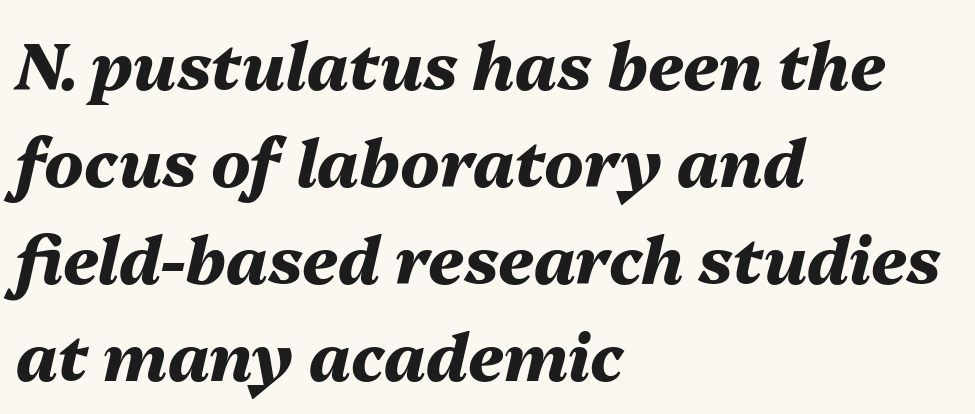
Q: Is the text bold? A: Yes.
Q: Is the text italic (slanted)? A: Yes, it leans right by about 13 degrees.
Q: Is the text underlined? A: No.
Q: How is the paragraph aligned? A: Left-aligned.
Q: Is the spacing between letters normal or unusually wide? A: Normal.
Q: Is the spacing between lines tight, normal or loose? A: Normal.
Q: Width (condensed, normal, or wide)? A: Normal.
Q: Stroke contrast? A: Medium.
Q: x-height? A: Medium.
Q: Monospaced? A: No.
